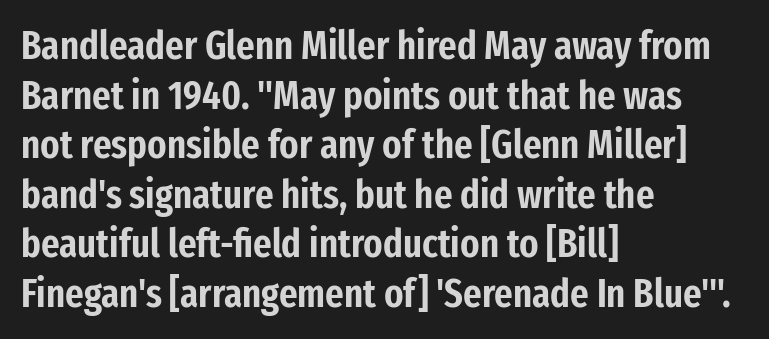
No italicization has been applied; the sample stays upright. The rendering shows plain stroke endings on the letterforms — a sans-serif design. Students, note that the glyphs here touch the page at normal intervals. These lines are rendered in a variable-pitch font. Alignment: flush left.
